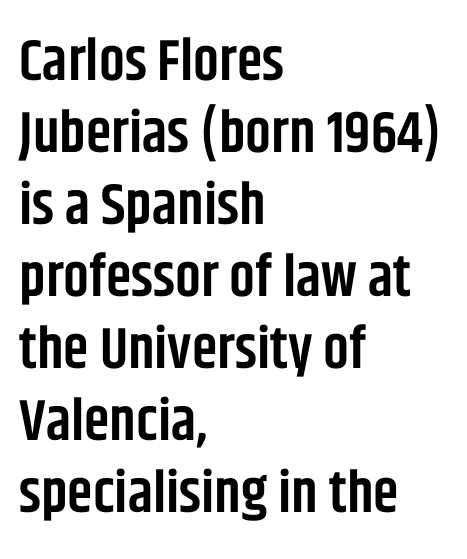
Q: Is the text bold? A: Semi-bold.
Q: Is the text italic (slanted)? A: No, it is upright.
Q: Is the typeface a serif or a sans-serif typeface? A: Sans-serif.
Q: Is the text underlined? A: No.
Q: How is the paragraph aligned? A: Left-aligned.
Q: Is the spacing between letters normal or unusually wide? A: Normal.
Q: Width (condensed, normal, or wide)? A: Condensed.
Q: Stroke contrast? A: Low.
Q: x-height? A: Large.
Q: Monospaced? A: No.
